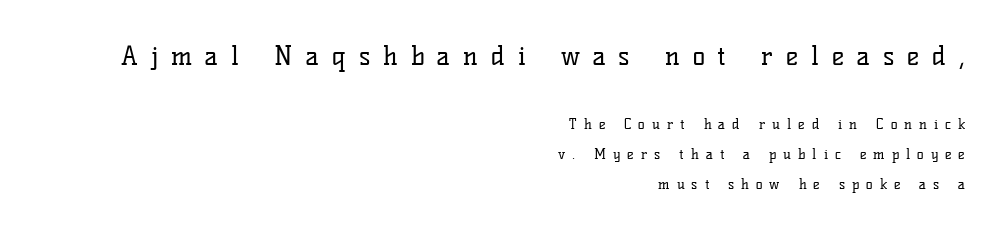
{"italic": "no", "bold": "no", "underline": "no", "align": "right", "line_spacing": "loose", "line_spacing_ratio": 2.13, "letter_spacing": "wide", "letter_spacing_em": 0.5, "larger_block": "first", "size_ratio": 1.86, "glyph_px": 26}
